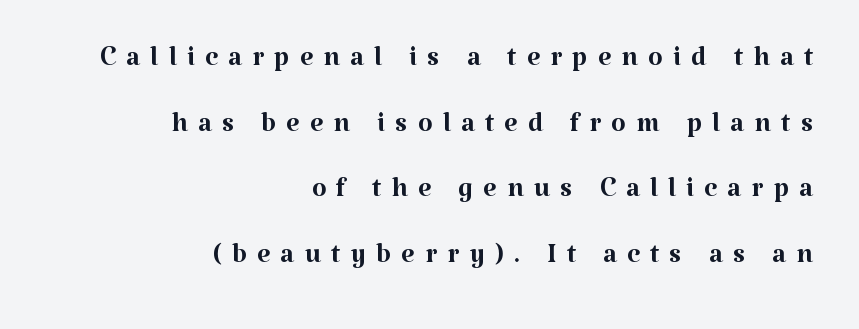
Q: Is the text bold? A: No.
Q: Is the text italic (slanted)? A: No, it is upright.
Q: Is the typeface a serif or a sans-serif typeface? A: Serif.
Q: Is the text underlined? A: No.
Q: How is the paragraph aligned? A: Right-aligned.
Q: Is the spacing between letters normal or unusually wide? A: Unusually wide.
Q: Width (condensed, normal, or wide)? A: Normal.
Q: Stroke contrast? A: Medium.
Q: x-height? A: Medium.
Q: Monospaced? A: No.
